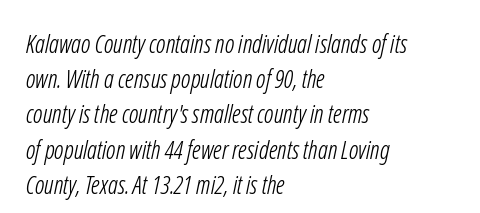
{"bold": "no", "underline": "no", "align": "left", "line_spacing": "normal", "line_spacing_ratio": 1.41, "letter_spacing": "normal", "letter_spacing_em": 0.0, "glyph_px": 25}
